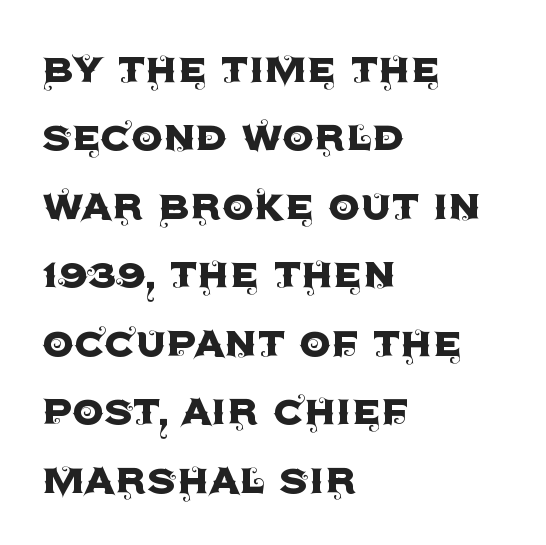
{"serif": "no", "italic": "no", "width": "normal", "x_height": "large", "monospaced": "no", "underline": "no", "align": "left", "line_spacing": "normal", "line_spacing_ratio": 1.37, "letter_spacing": "normal", "letter_spacing_em": 0.0, "glyph_px": 50}
